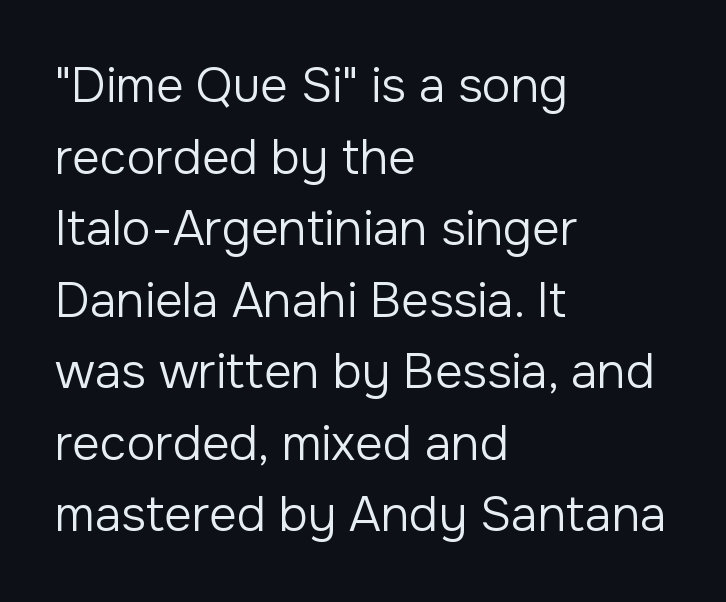
Q: Is the text bold? A: No.
Q: Is the text italic (slanted)? A: No, it is upright.
Q: Is the typeface a serif or a sans-serif typeface? A: Sans-serif.
Q: Is the text underlined? A: No.
Q: How is the paragraph aligned? A: Left-aligned.
Q: Is the spacing between letters normal or unusually wide? A: Normal.
Q: Is the spacing between lines tight, normal or loose? A: Normal.
Q: Width (condensed, normal, or wide)? A: Normal.
Q: Stroke contrast? A: Low.
Q: x-height? A: Medium.
Q: Monospaced? A: No.
